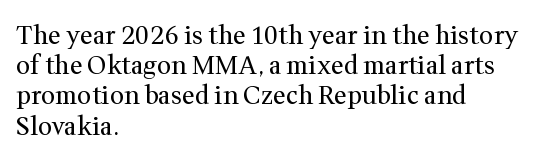
{"italic": "no", "bold": "no", "underline": "no", "align": "left", "line_spacing_ratio": 1.21, "letter_spacing": "normal", "letter_spacing_em": 0.0, "glyph_px": 25}
